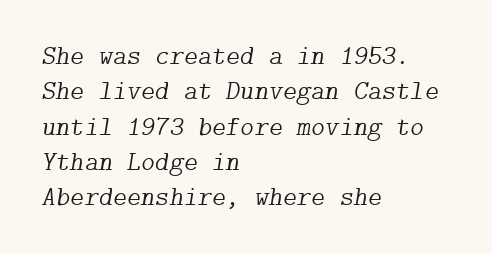
{"italic": "yes", "lean": "right", "slant_degrees": 9, "bold": "no", "underline": "no", "align": "left", "line_spacing": "normal", "line_spacing_ratio": 1.31, "letter_spacing": "normal", "letter_spacing_em": 0.0, "glyph_px": 27}
